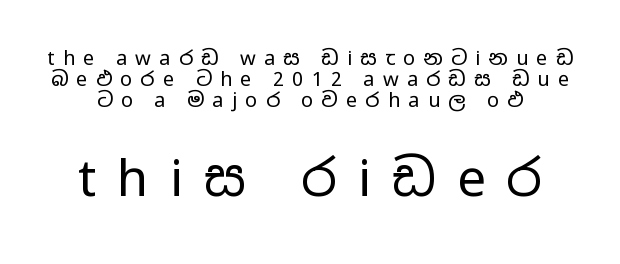
Each row of text sits above clean, open space. To sum up the face: it is a sans, with no serifs. Each letter keeps its own natural width here, so spacing adapts to shape. Here the glyphs are tracked loosely, breaking word shapes into spaced letters. Counters stay open thanks to moderate or lighter strokes.
